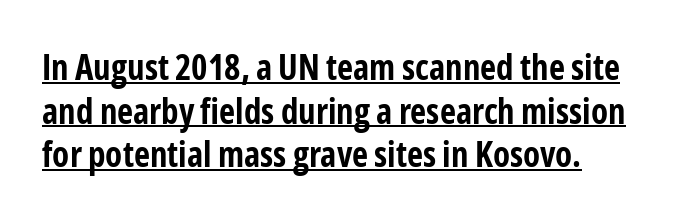
What kind of face is this? One without serifs — a sans. You could not count columns in this text — the font is proportionally spaced. A typesetter would call this zero additional tracking. Whoever set this chose a conventional vertical rhythm.
